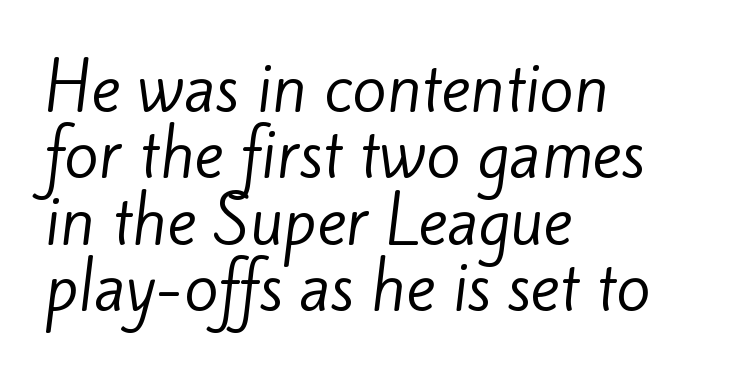
Varying glyph widths throughout — classic text-font behaviour. Baseline-to-baseline distance is barely more than the letter height. Horizontally, the lines are justified to the leading edge only. Weight: regular or lighter.
